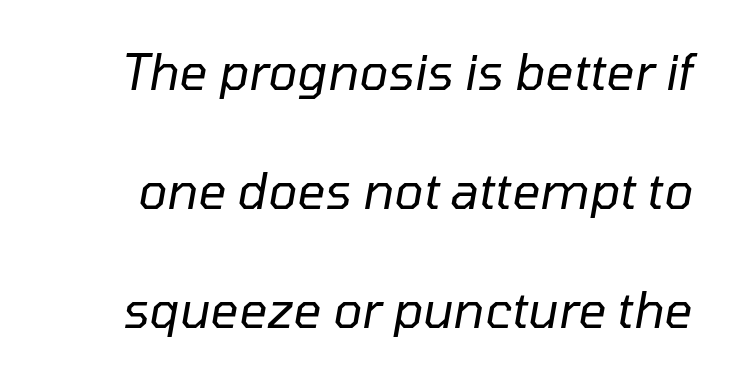
The letterforms sit shoulder to shoulder at normal distance. The text carries the slant typical of an italic or oblique font. The block of text is sparse from top to bottom, with ample space between rows. The letters advance in unequal steps, a hallmark of proportional type.
